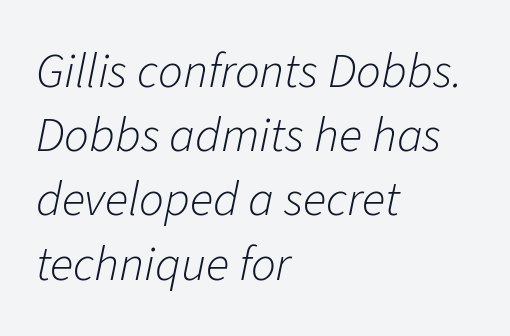
{"italic": "yes", "lean": "right", "slant_degrees": 11, "bold": "no", "weight": "light", "width": "normal", "stroke_contrast": "low", "x_height": "medium", "monospaced": "no", "underline": "no", "align": "left", "line_spacing": "normal", "line_spacing_ratio": 1.31, "letter_spacing": "normal", "letter_spacing_em": 0.0, "glyph_px": 49}
